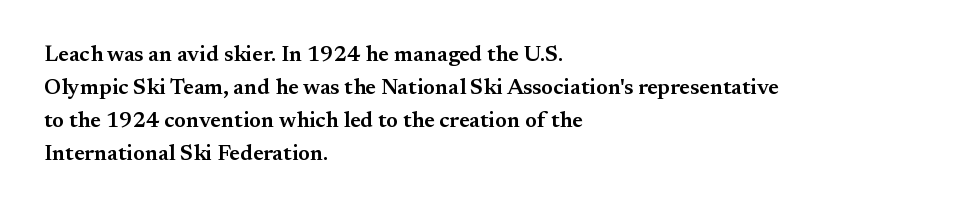
Ascenders rise straight up at ninety degrees. No word sits above an underline. Casual observation: everything's shoved over to the left. Between one letter and the next there's only the usual sliver of space.
